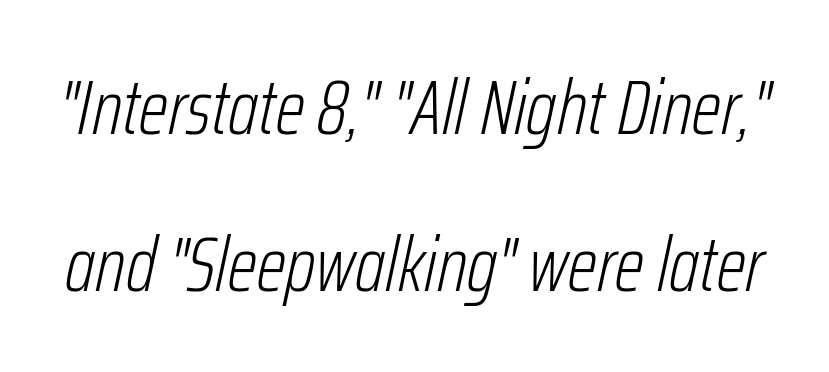
{"italic": "yes", "lean": "right", "slant_degrees": 12, "bold": "no", "weight": "light", "width": "condensed", "stroke_contrast": "low", "x_height": "medium", "monospaced": "no", "underline": "no", "line_spacing": "loose", "line_spacing_ratio": 2.04, "letter_spacing": "normal", "letter_spacing_em": 0.0, "glyph_px": 77}
